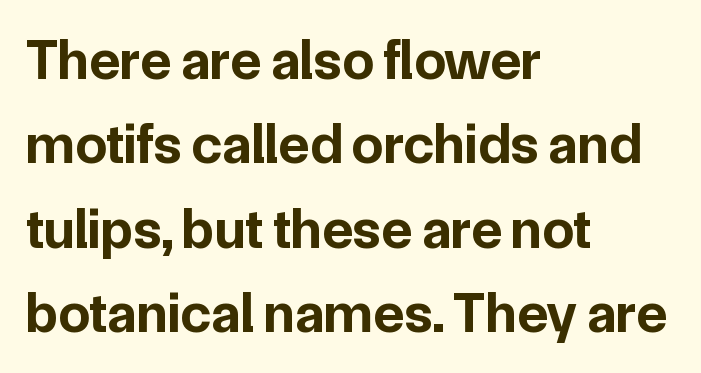
The image shows 57 px bold sans-serif type, upright; set left-aligned, normal line spacing (1.48x), normal letter spacing, not underlined; low stroke contrast and a medium x-height.
